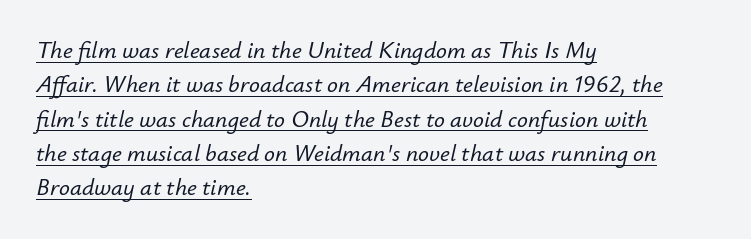
Q: Is the text italic (slanted)? A: Yes, it leans right by about 12 degrees.
Q: Is the text underlined? A: Yes.
Q: How is the paragraph aligned? A: Left-aligned.
Q: Is the spacing between letters normal or unusually wide? A: Normal.
Q: Is the spacing between lines tight, normal or loose? A: Normal.
